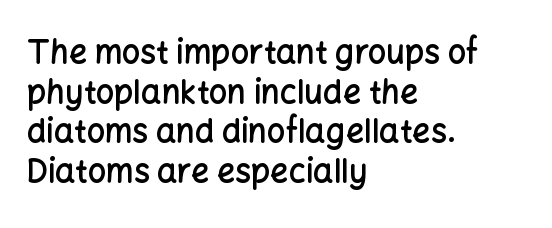
One-word summary of the alignment: left. The letters advance in unequal steps, a hallmark of proportional type. Slightly chunky letters — semibold, I'd say, not full bold. The area under the type is left untouched. The specimen reads as upright at a glance. Nope, no serifs anywhere on these letters.
